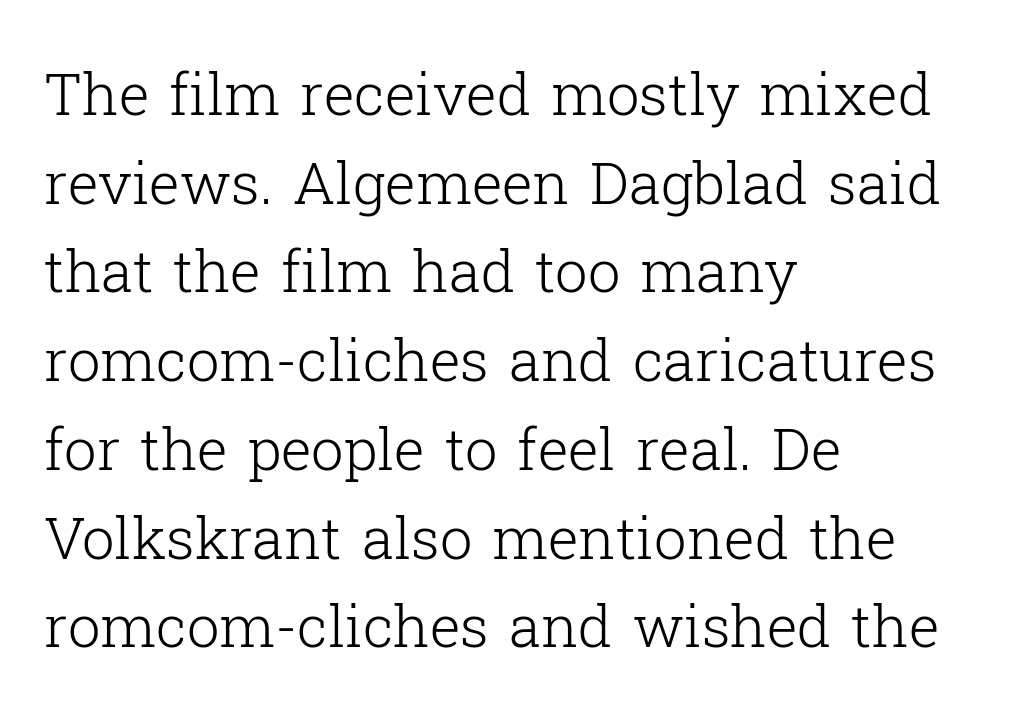
Q: Is the text bold? A: No.
Q: Is the text italic (slanted)? A: No, it is upright.
Q: Is the typeface a serif or a sans-serif typeface? A: Serif.
Q: Is the text underlined? A: No.
Q: How is the paragraph aligned? A: Left-aligned.
Q: Is the spacing between letters normal or unusually wide? A: Normal.
Q: Is the spacing between lines tight, normal or loose? A: Normal.
Q: Width (condensed, normal, or wide)? A: Normal.
Q: Stroke contrast? A: Low.
Q: x-height? A: Medium.
Q: Monospaced? A: No.
